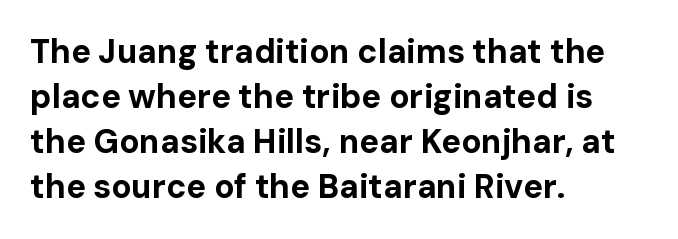
{"serif": "no", "italic": "no", "bold": "yes", "weight": "bold", "width": "normal", "stroke_contrast": "low", "x_height": "medium", "monospaced": "no", "underline": "no", "align": "left", "line_spacing": "normal", "line_spacing_ratio": 1.36, "letter_spacing": "normal", "letter_spacing_em": 0.0, "glyph_px": 33}
